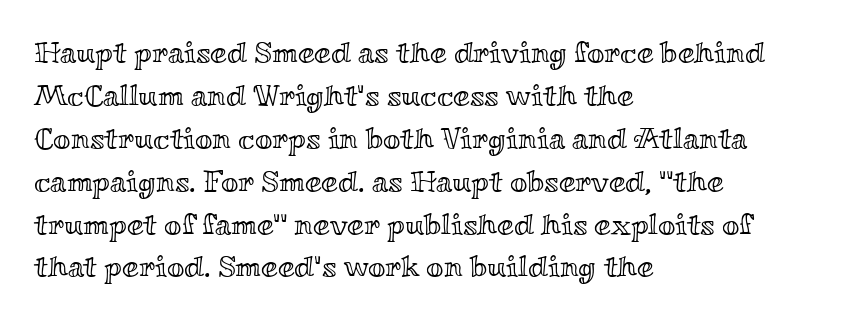
Normally led — the rows are evenly, conventionally spaced. Underline: absent. Inter-character spacing is left at the font's built-in metrics. The lettering holds an erect, upright posture throughout. The paragraph has a hard left edge and a soft right edge. Looks like regular typesetting: each glyph gets only the width it needs.
